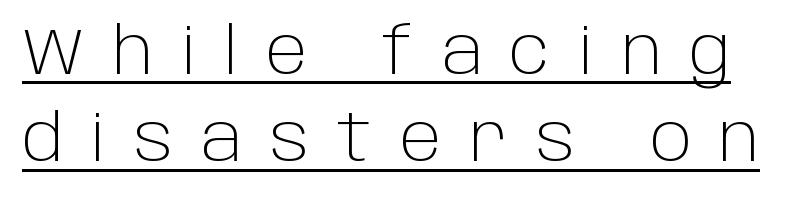
{"serif": "no", "italic": "no", "bold": "no", "weight": "light", "width": "normal", "stroke_contrast": "low", "x_height": "large", "monospaced": "no", "underline": "yes", "line_spacing": "normal", "line_spacing_ratio": 1.34, "letter_spacing": "wide", "letter_spacing_em": 0.43, "glyph_px": 65}
